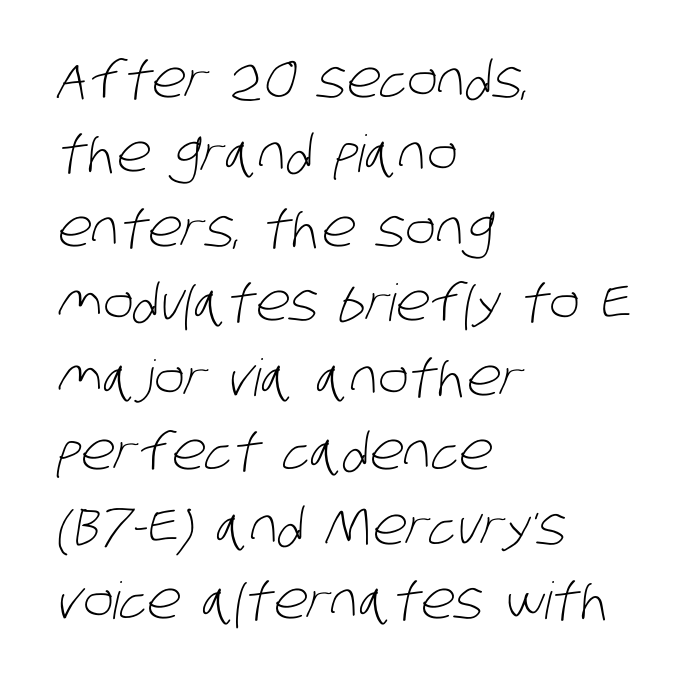
{"serif": "no", "bold": "no", "weight": "light", "width": "condensed", "stroke_contrast": "low", "x_height": "large", "monospaced": "no", "underline": "no", "align": "left", "line_spacing": "normal", "line_spacing_ratio": 1.46, "letter_spacing": "normal", "letter_spacing_em": 0.0, "glyph_px": 51}
